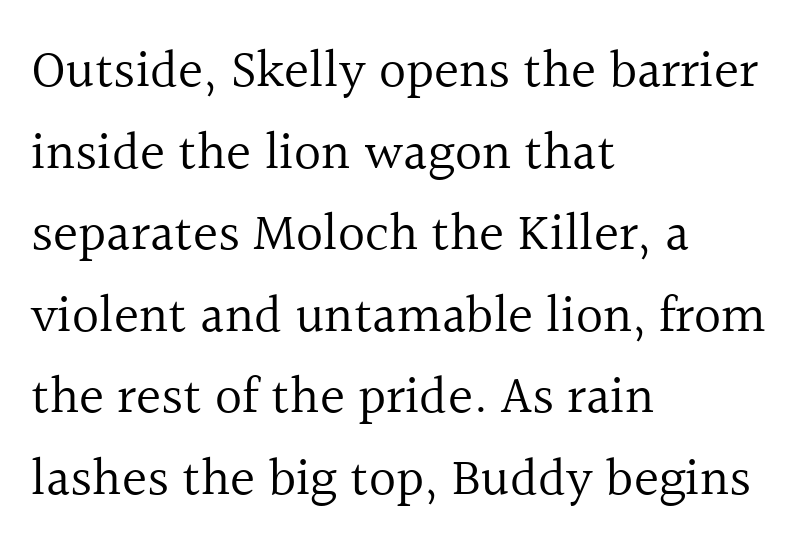
Q: Is the text bold? A: No.
Q: Is the text italic (slanted)? A: No, it is upright.
Q: Is the typeface a serif or a sans-serif typeface? A: Serif.
Q: Is the text underlined? A: No.
Q: How is the paragraph aligned? A: Left-aligned.
Q: Is the spacing between letters normal or unusually wide? A: Normal.
Q: Is the spacing between lines tight, normal or loose? A: Normal.
Q: Width (condensed, normal, or wide)? A: Normal.
Q: x-height? A: Medium.
Q: Monospaced? A: No.
